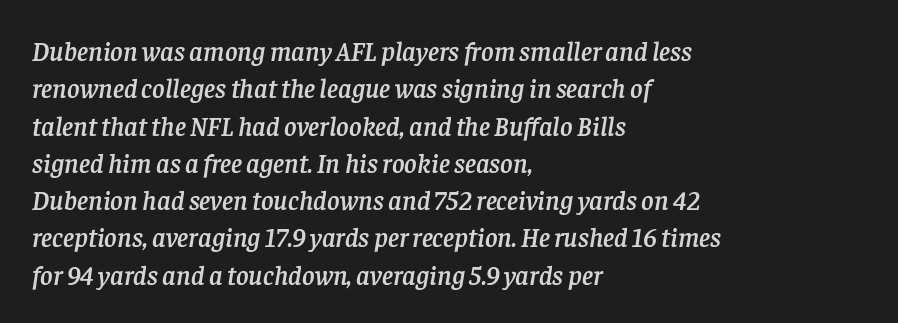
Tall strokes in this sample are angled rather than plumb. The face used here is rendered with its standard letterfit. All the whitespace from short lines collects on the right. One glance says typical: line gaps are just what's usual.
